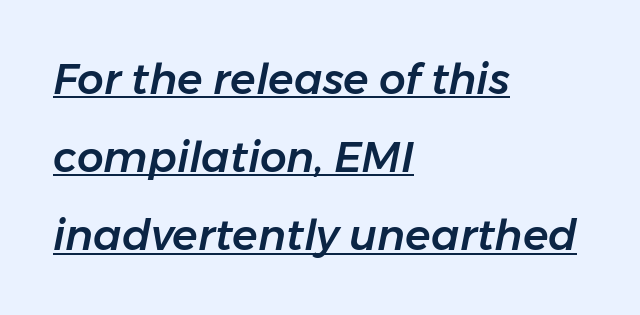
Q: Is the text italic (slanted)? A: Yes, it leans right by about 11 degrees.
Q: Is the text underlined? A: Yes.
Q: How is the paragraph aligned? A: Left-aligned.
Q: Is the spacing between letters normal or unusually wide? A: Normal.
Q: Width (condensed, normal, or wide)? A: Normal.
Q: Stroke contrast? A: Low.
Q: x-height? A: Medium.
Q: Monospaced? A: No.
